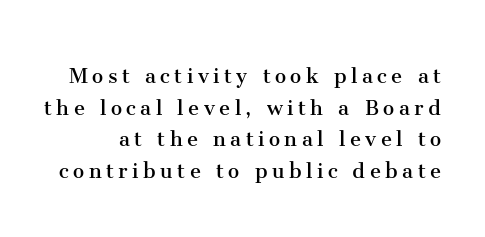
The letterforms sit at book weight or below. Vertically, the passage feels balanced, rows spaced as you'd expect. No italicization has been applied; the sample stays upright. Bare-footed words on every line.
